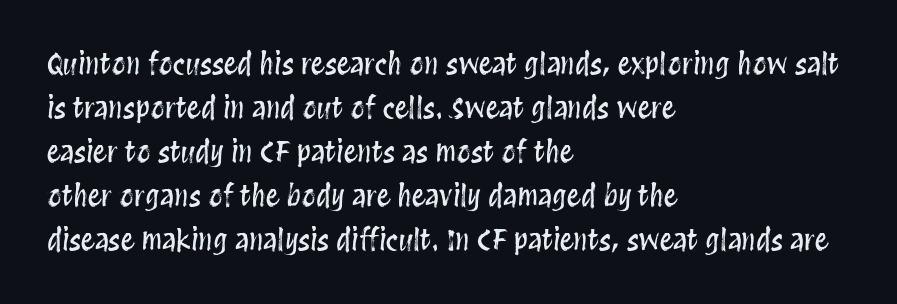
The image shows 28 px condensed type, upright; set left-aligned, normal line spacing (1.57x), normal letter spacing, not underlined; medium stroke contrast and a large x-height.
